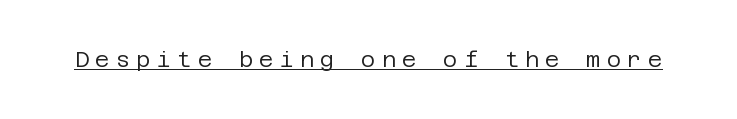
The image shows 22 px text type, upright; set unusually wide letter spacing (+0.28 em), underlined.
